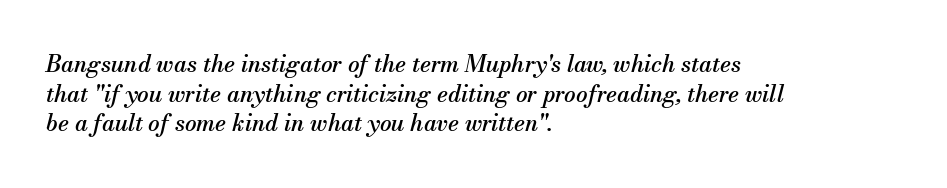
What's the leading like? Ordinary, nothing unusual. Observe the lean: these are italic letterforms. Plain, unruled lines of type. Spacing between characters is what you'd get straight out of the box. The text block is weighted toward the left margin, trailing off unevenly rightward.
